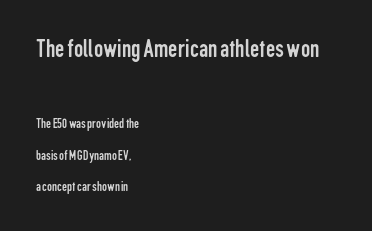
Two sizes are in play, and the larger belongs to the first block. Stems and bowls with no extra thickness — not bold. Is there any slant? The stems are plumb. Does the copy run flush right? No — it runs flush left. Letter spacing: default. Honestly, the rows look like they've been pulled way apart.
